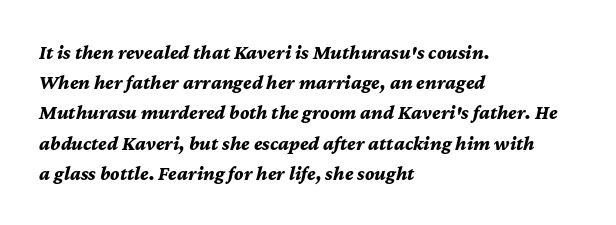
Q: Is the text bold? A: Yes.
Q: Is the text italic (slanted)? A: Yes, it leans right by about 12 degrees.
Q: Is the text underlined? A: No.
Q: How is the paragraph aligned? A: Left-aligned.
Q: Is the spacing between letters normal or unusually wide? A: Normal.
Q: Is the spacing between lines tight, normal or loose? A: Normal.
